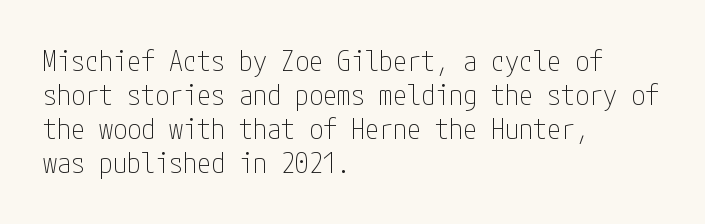
Q: Is the text bold? A: No.
Q: Is the text italic (slanted)? A: No, it is upright.
Q: Is the typeface a serif or a sans-serif typeface? A: Sans-serif.
Q: Is the text underlined? A: No.
Q: How is the paragraph aligned? A: Left-aligned.
Q: Is the spacing between letters normal or unusually wide? A: Normal.
Q: Width (condensed, normal, or wide)? A: Condensed.
Q: Stroke contrast? A: Low.
Q: x-height? A: Medium.
